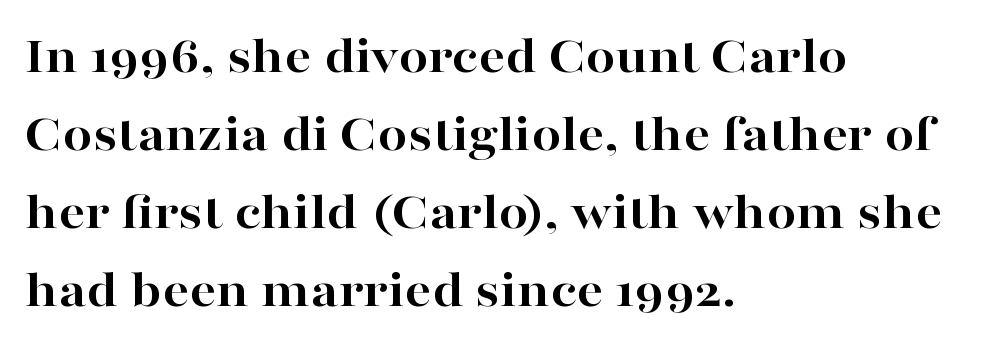
{"serif": "yes", "italic": "no", "bold": "yes", "weight": "bold", "width": "wide", "stroke_contrast": "high", "x_height": "medium", "monospaced": "no", "underline": "no", "align": "left", "line_spacing": "normal", "line_spacing_ratio": 1.47, "letter_spacing": "normal", "letter_spacing_em": 0.0, "glyph_px": 53}
